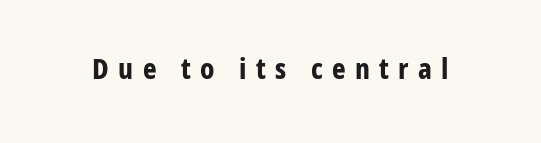
{"serif": "no", "italic": "no", "bold": "yes", "weight": "bold", "width": "condensed", "stroke_contrast": "low", "x_height": "medium", "monospaced": "no", "underline": "no", "letter_spacing": "wide", "letter_spacing_em": 0.32, "glyph_px": 29}
